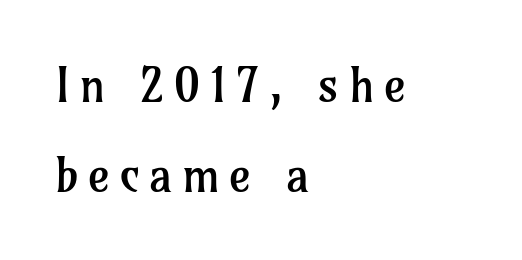
Q: Is the text bold? A: No.
Q: Is the text italic (slanted)? A: No, it is upright.
Q: Is the typeface a serif or a sans-serif typeface? A: Serif.
Q: Is the text underlined? A: No.
Q: How is the paragraph aligned? A: Left-aligned.
Q: Is the spacing between letters normal or unusually wide? A: Unusually wide.
Q: Is the spacing between lines tight, normal or loose? A: Loose.
Q: Width (condensed, normal, or wide)? A: Normal.
Q: Stroke contrast? A: Low.
Q: x-height? A: Medium.
Q: Monospaced? A: No.
